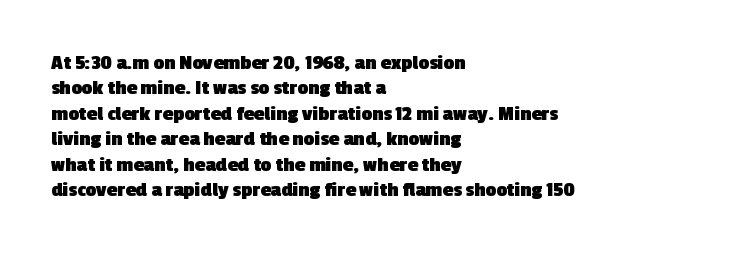
One-word summary of the alignment: left. A clean baseline with only descenders dipping below it. No extra tracking has been applied to these lines. Set as a true bold cut, around the 700 mark.
